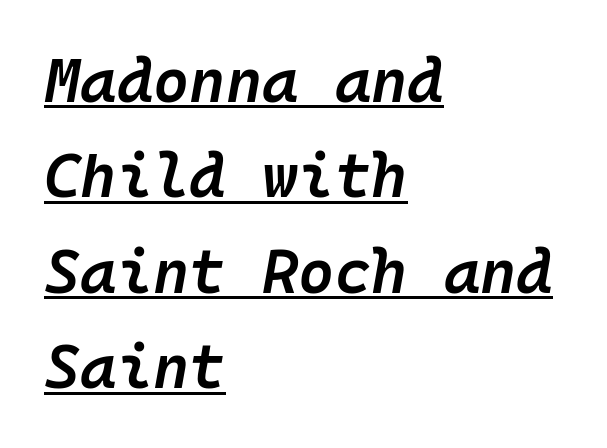
Q: Is the text bold? A: Semi-bold.
Q: Is the text italic (slanted)? A: Yes, it leans right by about 10 degrees.
Q: Is the text underlined? A: Yes.
Q: How is the paragraph aligned? A: Left-aligned.
Q: Is the spacing between letters normal or unusually wide? A: Normal.
Q: Is the spacing between lines tight, normal or loose? A: Normal.
Q: Width (condensed, normal, or wide)? A: Normal.
Q: Stroke contrast? A: Low.
Q: x-height? A: Medium.
Q: Monospaced? A: Yes.
